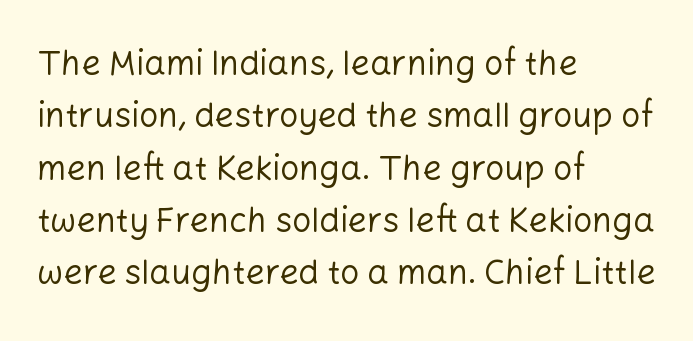
The image shows 34 px regular-weight sans-serif type, upright; set left-aligned, normal line spacing (1.54x), normal letter spacing, not underlined; low stroke contrast and a medium x-height.
